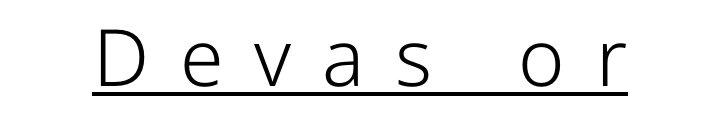
Regarding serifs, this sample does without them. Underlined type. The type sits square on the baseline with zero lean. What stands out about the letter spacing? Its width — letters are far apart.
